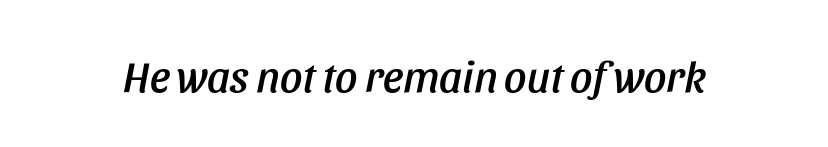
Q: Is the text italic (slanted)? A: Yes, it leans right by about 11 degrees.
Q: Is the text underlined? A: No.
Q: Is the spacing between letters normal or unusually wide? A: Normal.
Q: Width (condensed, normal, or wide)? A: Condensed.
Q: Stroke contrast? A: Low.
Q: x-height? A: Large.
Q: Monospaced? A: No.
